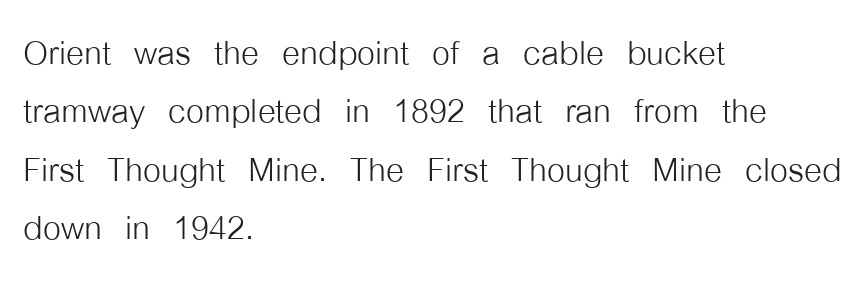
Q: Is the text bold? A: No.
Q: Is the text italic (slanted)? A: No, it is upright.
Q: Is the typeface a serif or a sans-serif typeface? A: Sans-serif.
Q: Is the text underlined? A: No.
Q: How is the paragraph aligned? A: Left-aligned.
Q: Is the spacing between letters normal or unusually wide? A: Normal.
Q: Is the spacing between lines tight, normal or loose? A: Normal.
Q: Width (condensed, normal, or wide)? A: Condensed.
Q: Stroke contrast? A: Low.
Q: x-height? A: Medium.
Q: Monospaced? A: No.
